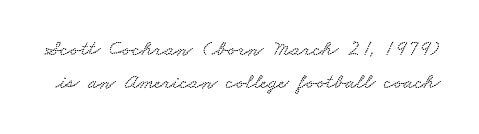
{"underline": "no", "line_spacing": "normal", "line_spacing_ratio": 1.5, "letter_spacing": "normal", "letter_spacing_em": 0.0, "glyph_px": 22}
